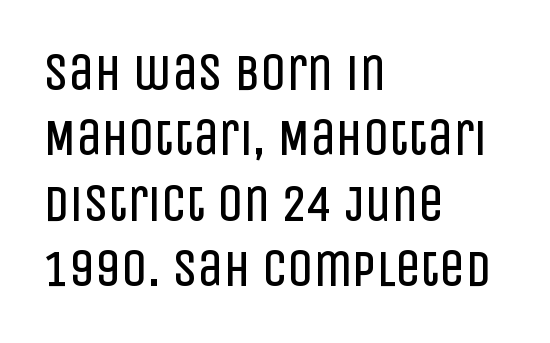
{"serif": "no", "italic": "no", "bold": "no", "weight": "regular", "width": "condensed", "stroke_contrast": "low", "x_height": "large", "monospaced": "no", "underline": "no", "align": "left", "line_spacing": "normal", "line_spacing_ratio": 1.28, "letter_spacing": "normal", "letter_spacing_em": 0.0, "glyph_px": 51}
